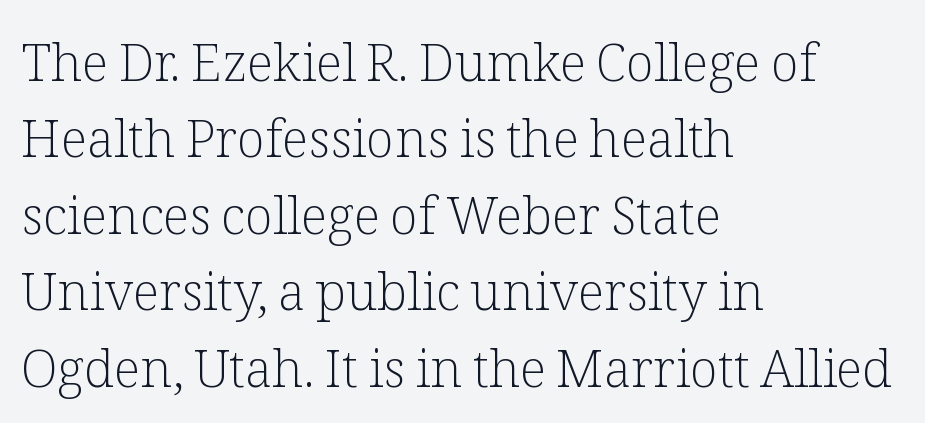
The image shows 52 px light serif type, upright; set left-aligned, normal line spacing (1.47x), normal letter spacing, not underlined; low stroke contrast and a medium x-height.
